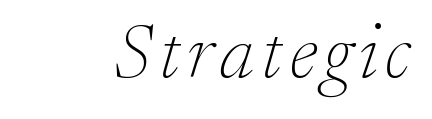
Q: Is the text bold? A: No.
Q: Is the text italic (slanted)? A: Yes, it leans right by about 17 degrees.
Q: Is the typeface a serif or a sans-serif typeface? A: Serif.
Q: Is the text underlined? A: No.
Q: Width (condensed, normal, or wide)? A: Normal.
Q: Stroke contrast? A: Low.
Q: x-height? A: Medium.
Q: Monospaced? A: No.
